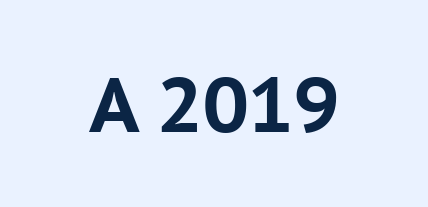
The tracking reads as untouched default to a designer's eye. The typeface chosen for these lines omits serifs. Looks like regular typesetting: each glyph gets only the width it needs. Set as a true bold cut, around the 700 mark.
